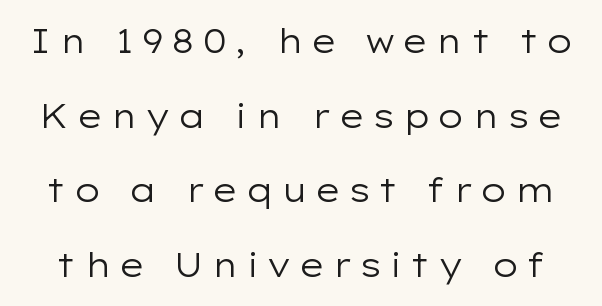
Q: Is the text bold? A: No.
Q: Is the text italic (slanted)? A: No, it is upright.
Q: Is the typeface a serif or a sans-serif typeface? A: Sans-serif.
Q: Is the text underlined? A: No.
Q: Is the spacing between letters normal or unusually wide? A: Unusually wide.
Q: Is the spacing between lines tight, normal or loose? A: Loose.
Q: Width (condensed, normal, or wide)? A: Wide.
Q: Stroke contrast? A: Low.
Q: x-height? A: Medium.
Q: Monospaced? A: No.
